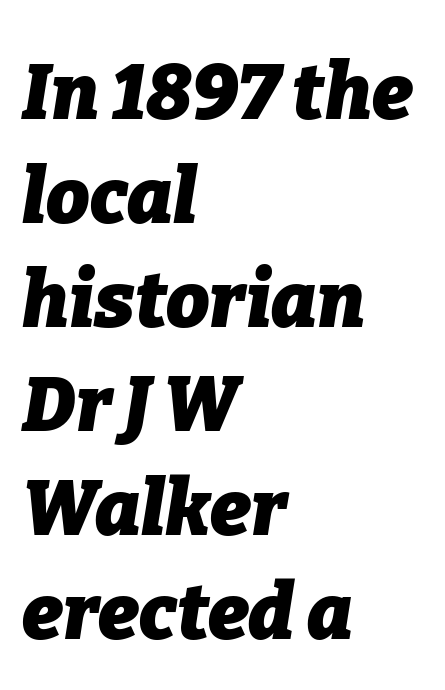
{"italic": "yes", "lean": "right", "slant_degrees": 9, "bold": "yes", "weight": "heavy", "width": "normal", "stroke_contrast": "low", "x_height": "medium", "monospaced": "no", "underline": "no", "align": "left", "line_spacing": "normal", "line_spacing_ratio": 1.35, "letter_spacing": "normal", "letter_spacing_em": 0.0, "glyph_px": 77}
